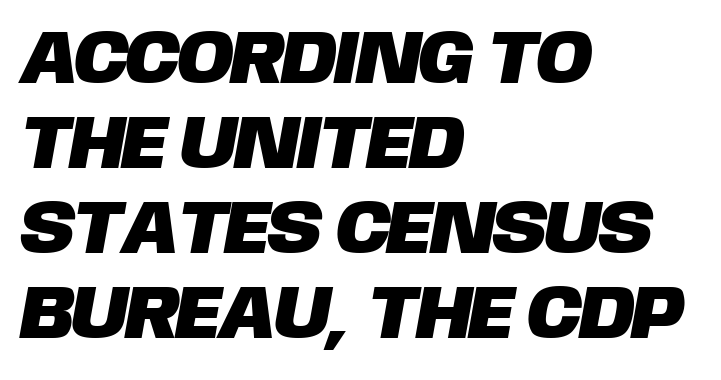
{"serif": "no", "width": "normal", "stroke_contrast": "low", "x_height": "large", "monospaced": "no", "underline": "no", "align": "left", "line_spacing": "tight", "line_spacing_ratio": 1.12, "letter_spacing": "normal", "letter_spacing_em": 0.0, "glyph_px": 76}
